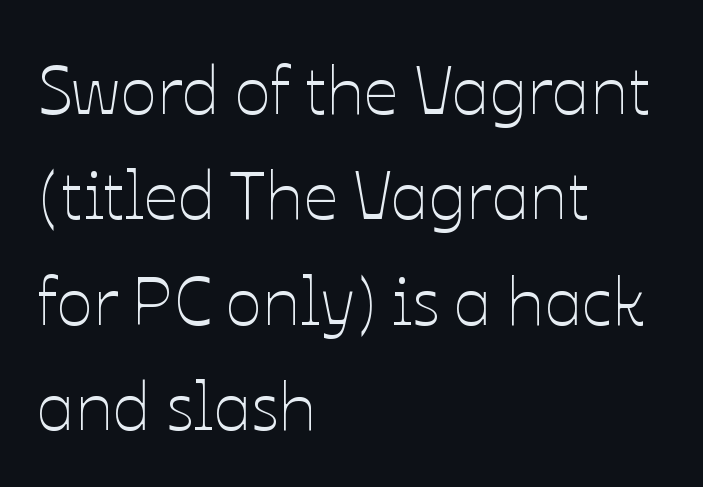
The image shows 68 px thin type, upright; set left-aligned, normal line spacing (1.55x), normal letter spacing, not underlined; low stroke contrast and a medium x-height.
